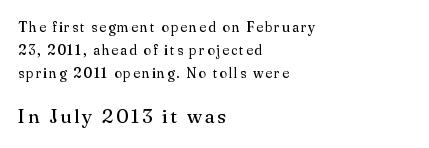
{"italic": "no", "bold": "no", "underline": "no", "align": "left", "line_spacing": "normal", "line_spacing_ratio": 1.65, "larger_block": "second", "size_ratio": 1.43, "glyph_px": 20}
